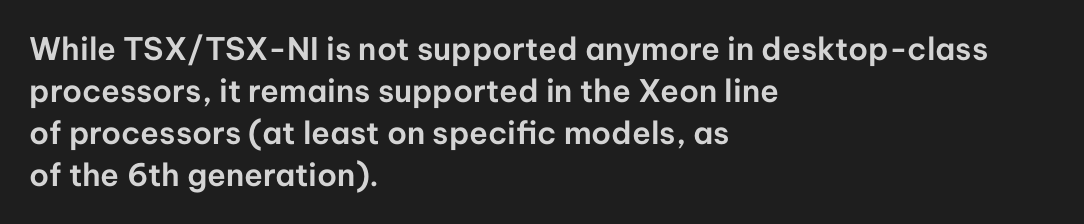
The image shows 31 px sans-serif type, upright; set left-aligned, normal line spacing (1.35x), normal letter spacing, not underlined; low stroke contrast and a medium x-height.
